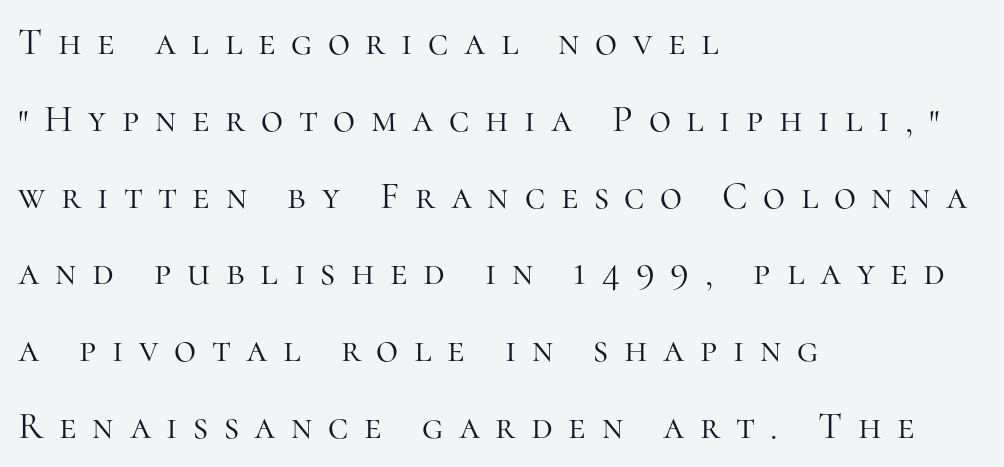
The image shows 38 px light serif type, upright; set left-aligned, loose line spacing (2.02x), unusually wide letter spacing (+0.41 em), not underlined; high stroke contrast and a medium x-height.
